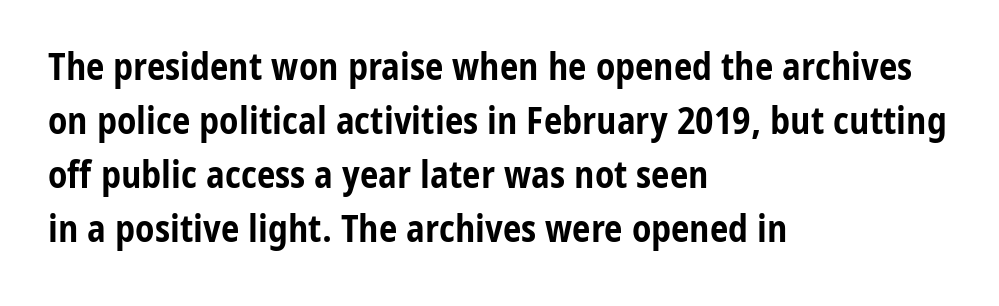
Q: Is the text bold? A: Yes.
Q: Is the text italic (slanted)? A: No, it is upright.
Q: Is the typeface a serif or a sans-serif typeface? A: Sans-serif.
Q: Is the text underlined? A: No.
Q: How is the paragraph aligned? A: Left-aligned.
Q: Is the spacing between letters normal or unusually wide? A: Normal.
Q: Is the spacing between lines tight, normal or loose? A: Normal.
Q: Width (condensed, normal, or wide)? A: Condensed.
Q: Stroke contrast? A: Low.
Q: x-height? A: Medium.
Q: Monospaced? A: No.
